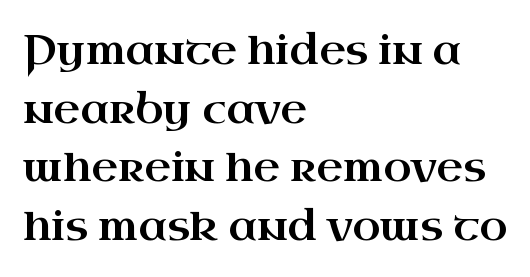
The image shows 41 px wide serif type, upright; set left-aligned, normal line spacing (1.43x), normal letter spacing, not underlined; high stroke contrast and a small x-height.
